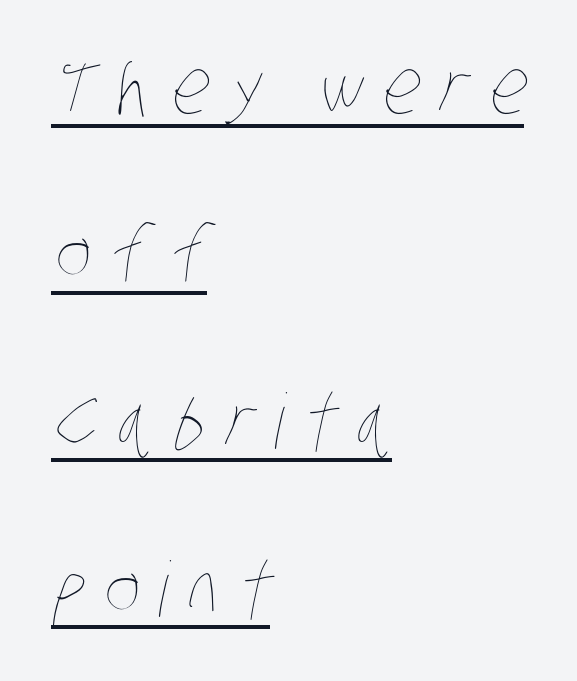
Q: Is the text bold? A: No.
Q: Is the text underlined? A: Yes.
Q: How is the paragraph aligned? A: Left-aligned.
Q: Is the spacing between letters normal or unusually wide? A: Unusually wide.
Q: Is the spacing between lines tight, normal or loose? A: Loose.
Q: Width (condensed, normal, or wide)? A: Condensed.
Q: Stroke contrast? A: Low.
Q: x-height? A: Large.
Q: Monospaced? A: No.
